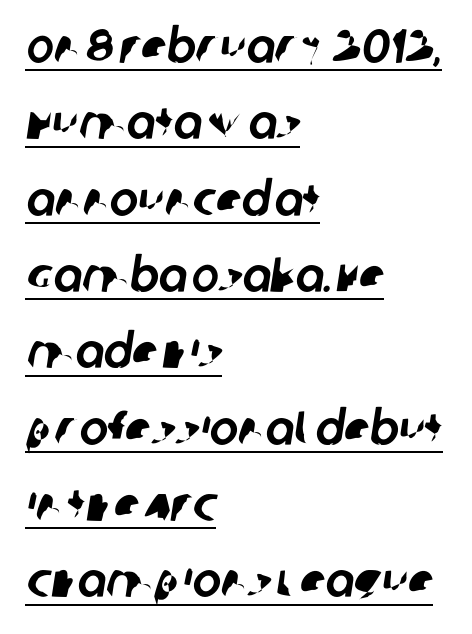
Q: Is the typeface a serif or a sans-serif typeface? A: Sans-serif.
Q: Is the text underlined? A: Yes.
Q: How is the paragraph aligned? A: Left-aligned.
Q: Is the spacing between letters normal or unusually wide? A: Normal.
Q: Is the spacing between lines tight, normal or loose? A: Normal.
Q: Width (condensed, normal, or wide)? A: Normal.
Q: Stroke contrast? A: Low.
Q: x-height? A: Large.
Q: Monospaced? A: No.
